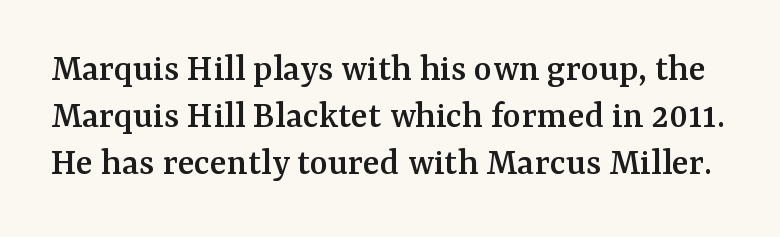
The image shows 39 px serif type, upright; set line spacing 1.21x, normal letter spacing, not underlined; medium stroke contrast and a medium x-height.
